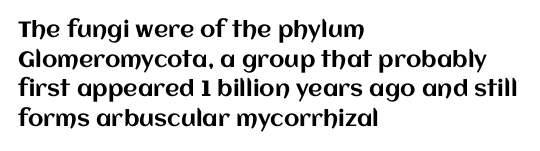
Q: Is the text italic (slanted)? A: No, it is upright.
Q: Is the text underlined? A: No.
Q: How is the paragraph aligned? A: Left-aligned.
Q: Is the spacing between letters normal or unusually wide? A: Normal.
Q: Is the spacing between lines tight, normal or loose? A: Normal.
